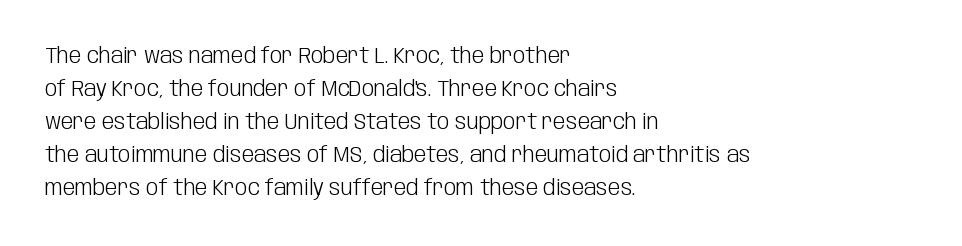
{"italic": "no", "bold": "no", "underline": "no", "align": "left", "line_spacing": "normal", "line_spacing_ratio": 1.5, "letter_spacing": "normal", "letter_spacing_em": 0.0, "glyph_px": 22}
